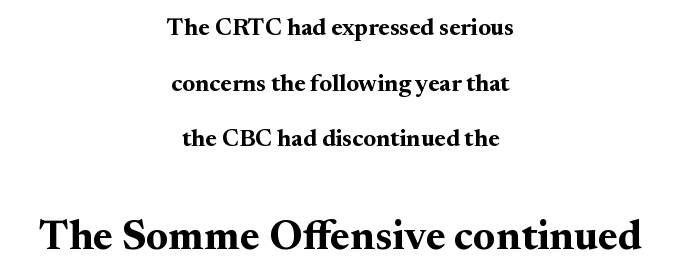
The image shows 42 px bold serif type, upright; set centered, loose line spacing (2.32x), normal letter spacing, not underlined; the second (bottom) block is 1.75x larger; medium stroke contrast and a small x-height.
